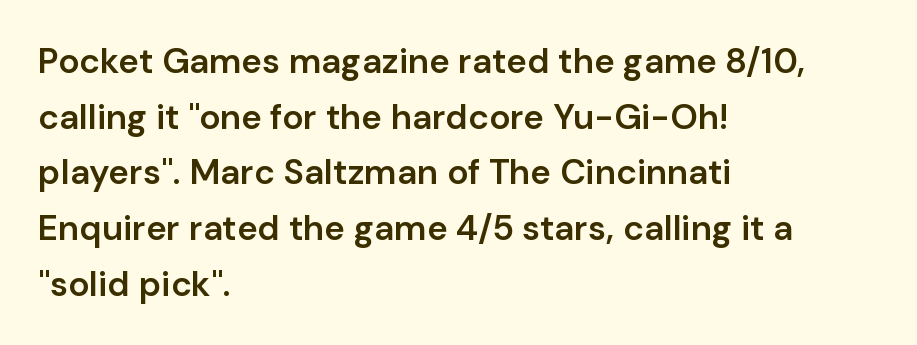
Rendered with straight, roman letterforms. These lines are set flush left with a ragged right edge. Evenly set lines give the paragraph a standard silhouette. I'd describe the lettering as semibold — firm but not a full bold. The font family rendered here belongs to the sans-serif group.
